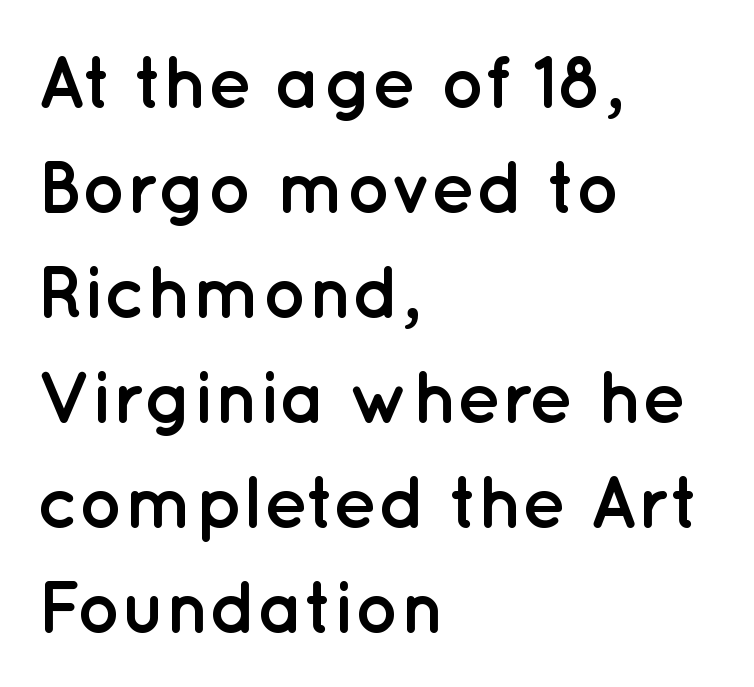
{"serif": "no", "italic": "no", "bold": "yes", "weight": "semibold", "width": "normal", "stroke_contrast": "low", "x_height": "medium", "monospaced": "no", "underline": "no", "align": "left", "line_spacing": "normal", "line_spacing_ratio": 1.42, "letter_spacing": "normal", "letter_spacing_em": 0.0, "glyph_px": 74}
